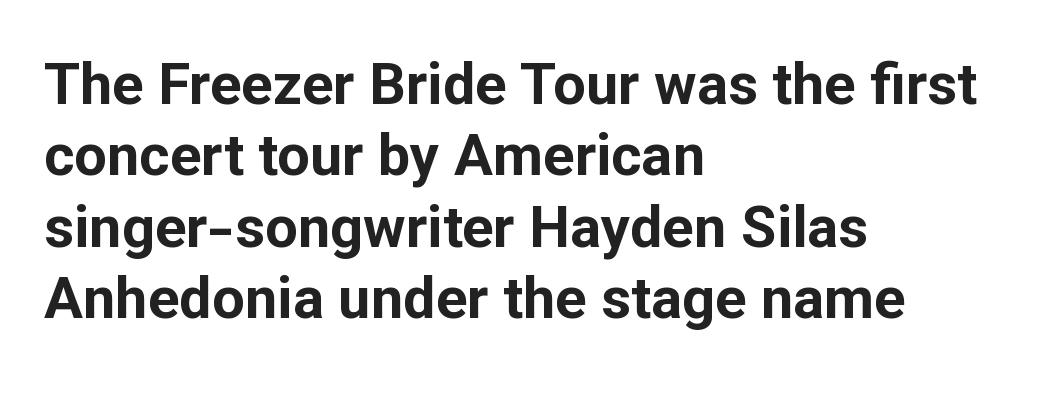
The image shows 58 px bold sans-serif type, upright; set left-aligned, line spacing 1.23x, normal letter spacing, not underlined; low stroke contrast and a medium x-height.
